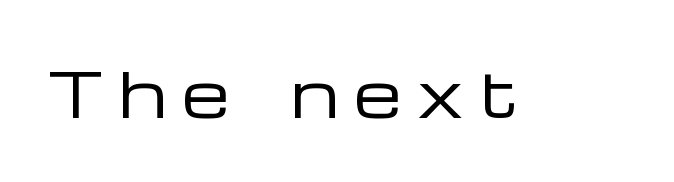
The strokes are not fattened; the text isn't bold. Type style note: lacks serifs. These lines are rendered in a variable-pitch font. This is roman type, the default non-slanted kind.
